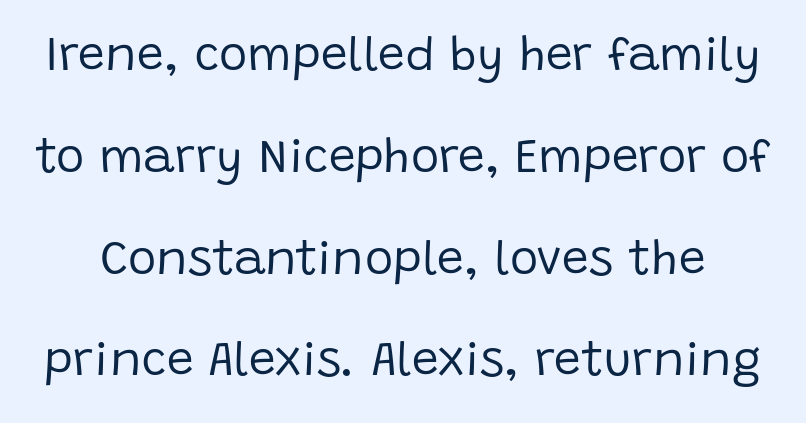
{"serif": "no", "italic": "no", "bold": "no", "weight": "regular", "width": "normal", "stroke_contrast": "low", "x_height": "large", "monospaced": "no", "underline": "no", "line_spacing": "loose", "line_spacing_ratio": 2.12, "letter_spacing": "normal", "letter_spacing_em": 0.0, "glyph_px": 48}
